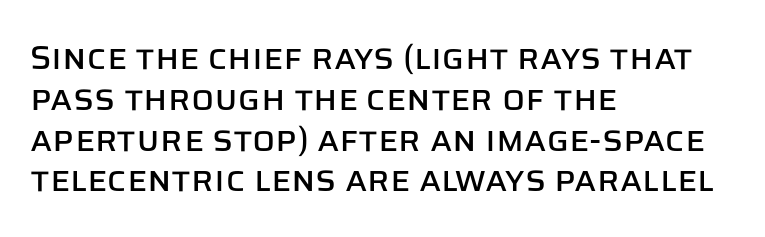
{"serif": "no", "italic": "no", "width": "normal", "stroke_contrast": "low", "x_height": "large", "monospaced": "no", "underline": "no", "align": "left", "line_spacing_ratio": 1.2, "letter_spacing": "normal", "letter_spacing_em": 0.0, "glyph_px": 34}
